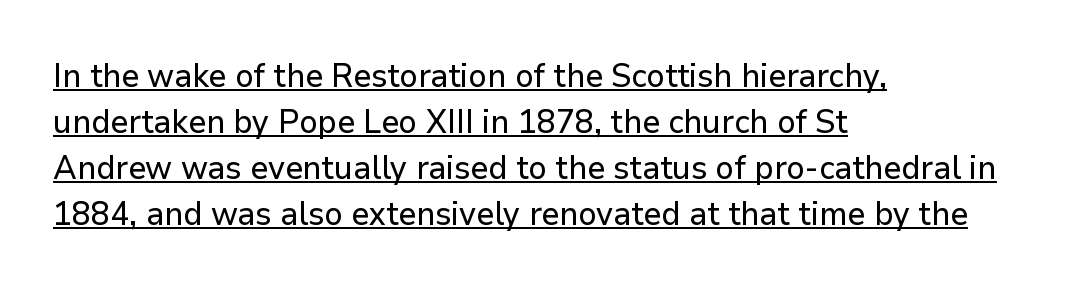
Q: Is the text italic (slanted)? A: No, it is upright.
Q: Is the typeface a serif or a sans-serif typeface? A: Sans-serif.
Q: Is the text underlined? A: Yes.
Q: How is the paragraph aligned? A: Left-aligned.
Q: Is the spacing between letters normal or unusually wide? A: Normal.
Q: Is the spacing between lines tight, normal or loose? A: Normal.
Q: Width (condensed, normal, or wide)? A: Normal.
Q: Stroke contrast? A: Low.
Q: x-height? A: Medium.
Q: Monospaced? A: No.
